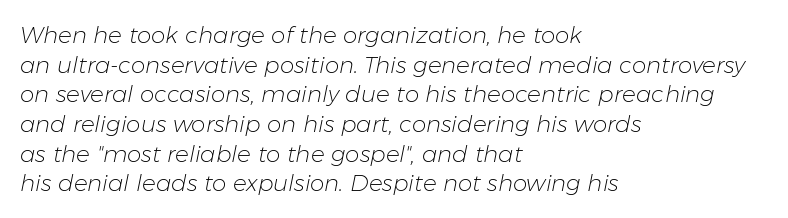
{"italic": "yes", "lean": "right", "slant_degrees": 11, "bold": "no", "underline": "no", "align": "left", "line_spacing": "normal", "line_spacing_ratio": 1.29, "letter_spacing": "normal", "letter_spacing_em": 0.0, "glyph_px": 23}
